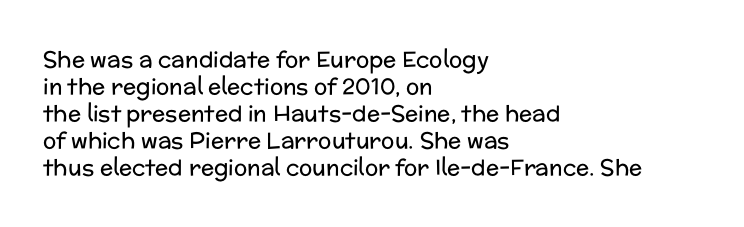
Q: Is the text bold? A: No.
Q: Is the text italic (slanted)? A: No, it is upright.
Q: Is the text underlined? A: No.
Q: How is the paragraph aligned? A: Left-aligned.
Q: Is the spacing between letters normal or unusually wide? A: Normal.
